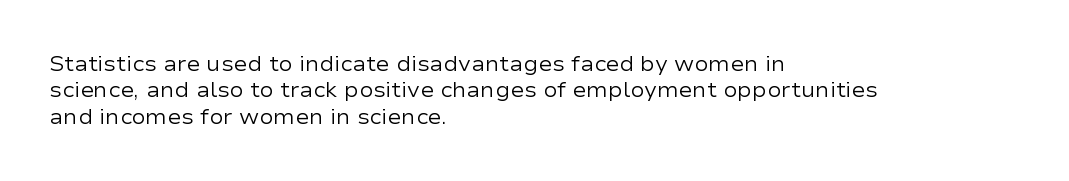
Q: Is the text bold? A: No.
Q: Is the text italic (slanted)? A: No, it is upright.
Q: Is the text underlined? A: No.
Q: How is the paragraph aligned? A: Left-aligned.
Q: Is the spacing between letters normal or unusually wide? A: Normal.
Q: Is the spacing between lines tight, normal or loose? A: Normal.
